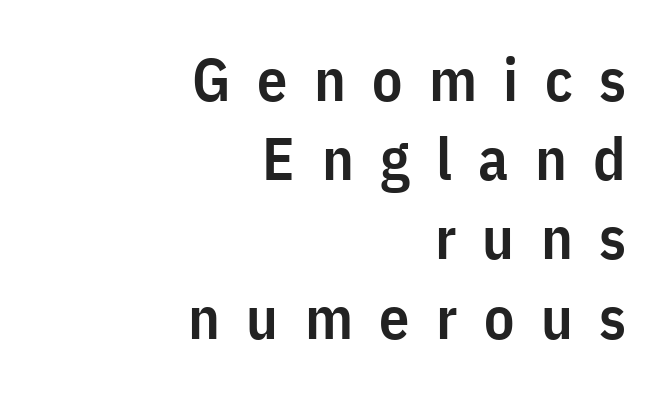
{"serif": "no", "italic": "no", "bold": "semi", "weight": "semibold", "width": "condensed", "stroke_contrast": "low", "x_height": "medium", "monospaced": "no", "underline": "no", "align": "right", "line_spacing": "normal", "line_spacing_ratio": 1.32, "letter_spacing": "wide", "letter_spacing_em": 0.44, "glyph_px": 60}
